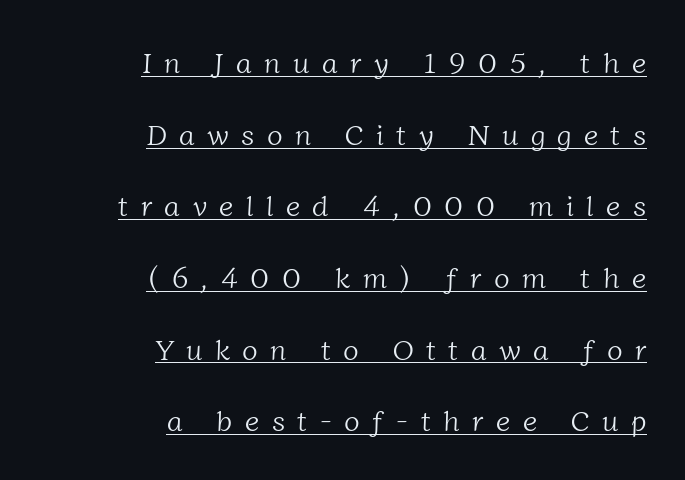
Q: Is the text bold? A: No.
Q: Is the typeface a serif or a sans-serif typeface? A: Serif.
Q: Is the text underlined? A: Yes.
Q: How is the paragraph aligned? A: Right-aligned.
Q: Is the spacing between letters normal or unusually wide? A: Unusually wide.
Q: Is the spacing between lines tight, normal or loose? A: Loose.
Q: Width (condensed, normal, or wide)? A: Normal.
Q: Stroke contrast? A: Low.
Q: x-height? A: Medium.
Q: Monospaced? A: No.
